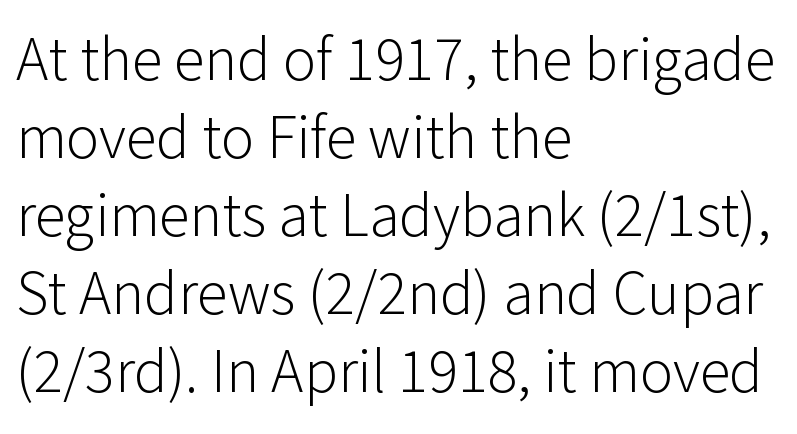
Q: Is the text bold? A: No.
Q: Is the text italic (slanted)? A: No, it is upright.
Q: Is the typeface a serif or a sans-serif typeface? A: Sans-serif.
Q: Is the text underlined? A: No.
Q: How is the paragraph aligned? A: Left-aligned.
Q: Is the spacing between letters normal or unusually wide? A: Normal.
Q: Is the spacing between lines tight, normal or loose? A: Normal.
Q: Width (condensed, normal, or wide)? A: Normal.
Q: Stroke contrast? A: Low.
Q: x-height? A: Medium.
Q: Monospaced? A: No.
